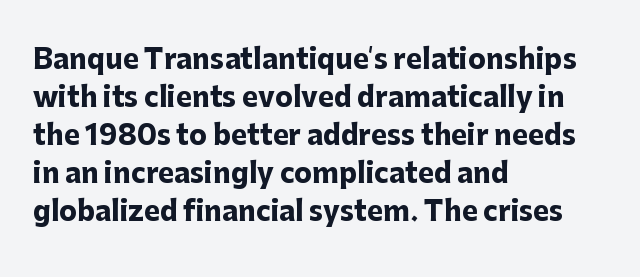
The image shows 27 px bold type, upright; set left-aligned, normal line spacing (1.41x), normal letter spacing, not underlined.
